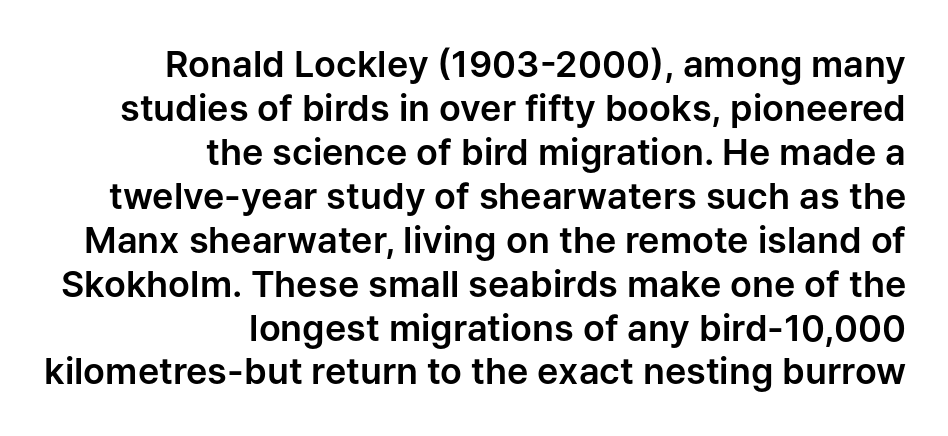
Q: Is the text italic (slanted)? A: No, it is upright.
Q: Is the typeface a serif or a sans-serif typeface? A: Sans-serif.
Q: Is the text underlined? A: No.
Q: How is the paragraph aligned? A: Right-aligned.
Q: Is the spacing between letters normal or unusually wide? A: Normal.
Q: Width (condensed, normal, or wide)? A: Normal.
Q: Stroke contrast? A: Low.
Q: x-height? A: Medium.
Q: Monospaced? A: No.
